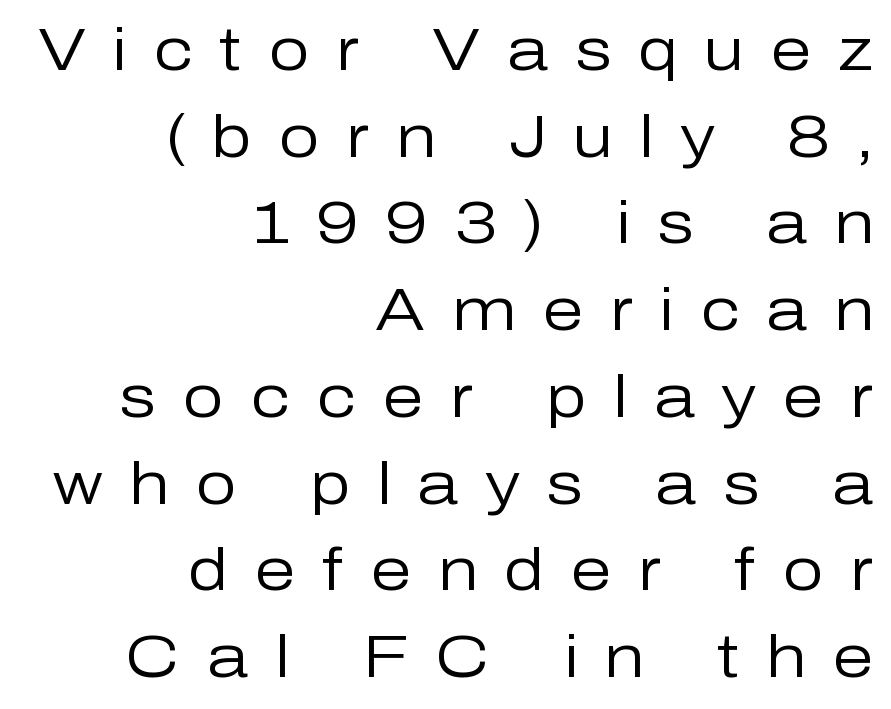
Character widths vary here, with narrow letters taking less room than wide ones. These lines are composed in type without serifs. In terms of leading, this rendering sits right in the middle. Caption: multi-line text, flush right, ragged left. The letters look calm and open, with moderate or lighter stems.
